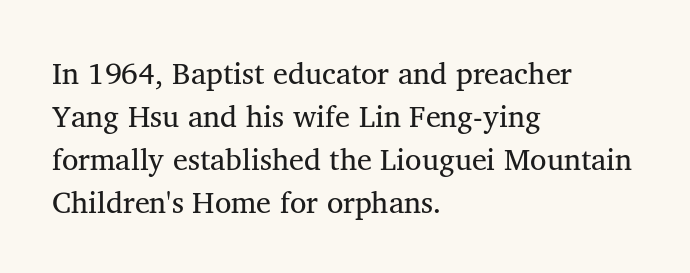
Quick note: underline off. The font is comparable to plain body text, perhaps lighter. Does the type have serifs? Yes, each stem ends in a small foot. The face used here is proportionally spaced, like ordinary book or web type. Look at the tracking — it's just the regular setting, nothing added. The rendering uses a moderate line-height, typical for paragraphs.
